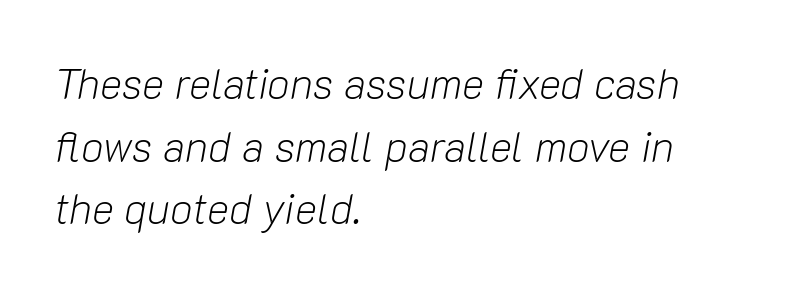
{"italic": "yes", "lean": "right", "slant_degrees": 10, "bold": "no", "weight": "light", "width": "normal", "stroke_contrast": "low", "x_height": "medium", "monospaced": "no", "underline": "no", "align": "left", "line_spacing": "normal", "line_spacing_ratio": 1.49, "letter_spacing": "normal", "letter_spacing_em": 0.0, "glyph_px": 42}
